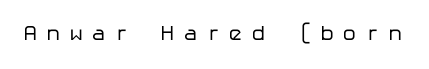
Counters stay open thanks to moderate or lighter strokes. No italicization has been applied; the sample stays upright. Letters rest on an invisible, unmarked baseline. Caption: expanded tracking, letters set apart.
